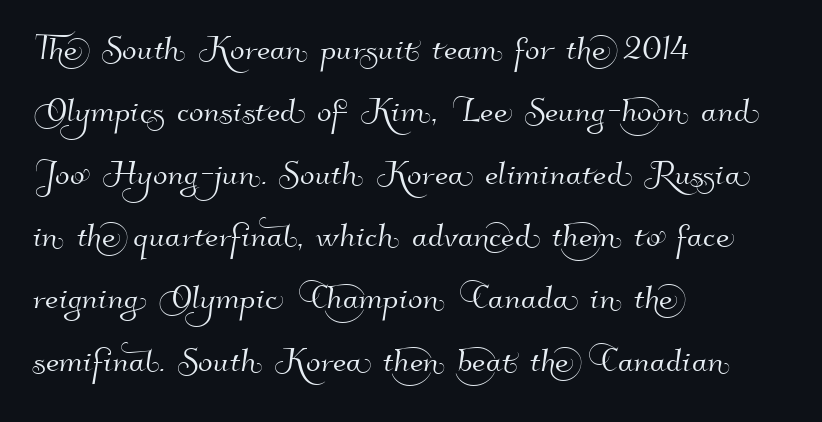
The image shows 43 px sans-serif type; set left-aligned, normal line spacing (1.45x), normal letter spacing, not underlined; high stroke contrast and a small x-height.
